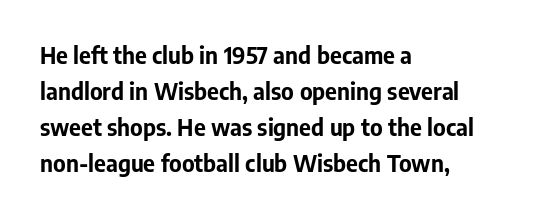
{"italic": "no", "bold": "yes", "underline": "no", "align": "left", "line_spacing": "normal", "line_spacing_ratio": 1.57, "letter_spacing": "normal", "letter_spacing_em": 0.0, "glyph_px": 23}
